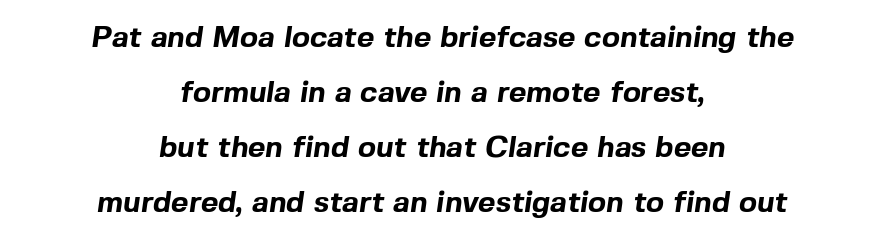
Q: Is the text bold? A: Yes.
Q: Is the typeface a serif or a sans-serif typeface? A: Sans-serif.
Q: Is the text underlined? A: No.
Q: How is the paragraph aligned? A: Centered.
Q: Is the spacing between letters normal or unusually wide? A: Normal.
Q: Width (condensed, normal, or wide)? A: Normal.
Q: x-height? A: Medium.
Q: Monospaced? A: No.
